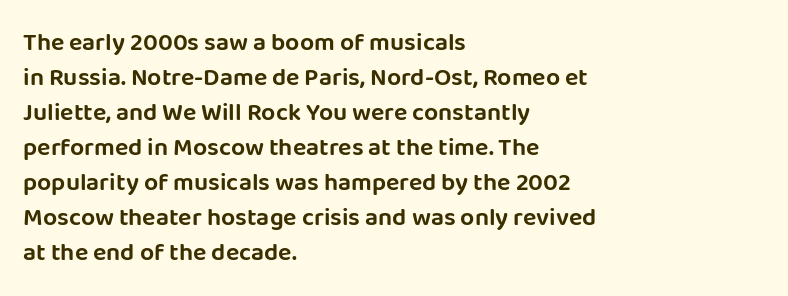
The image shows 25 px text type, upright; set left-aligned, normal line spacing (1.4x), normal letter spacing, not underlined.
